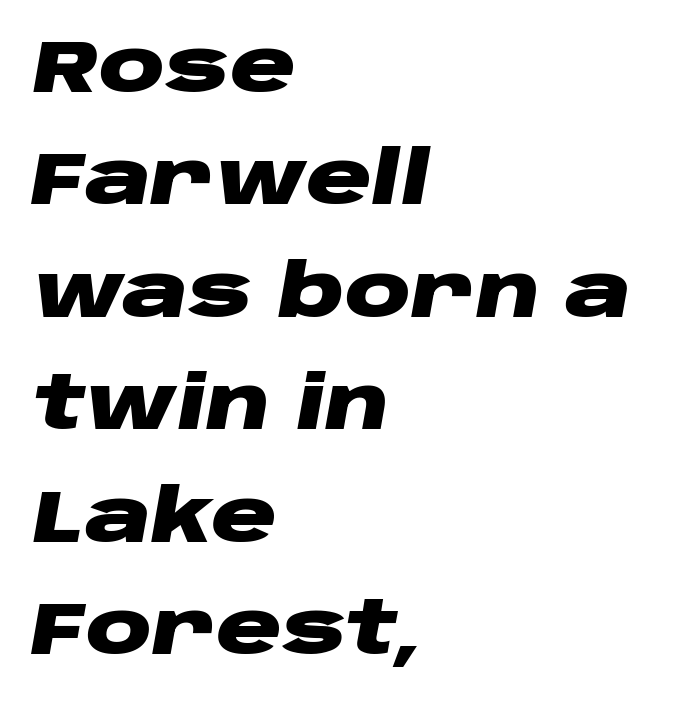
The image shows 73 px heavy, wide type, italic (leaning right); set left-aligned, normal line spacing (1.54x), normal letter spacing, not underlined; low stroke contrast and a large x-height.
